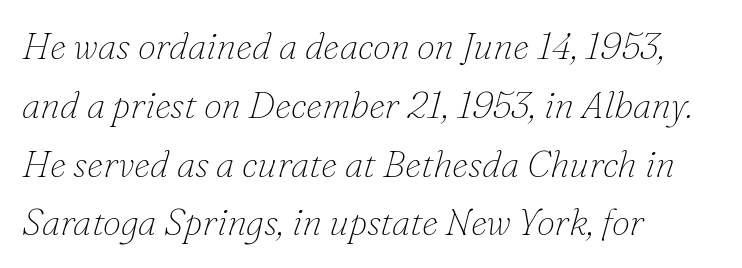
Each line starts at the same left margin while the right side varies. Would a proofreader flag this as italicized? Yes. The designer left line spacing at the default. The passage shown is typed in a proportional face where columns would drift. Ink coverage per letter is moderate at most.
